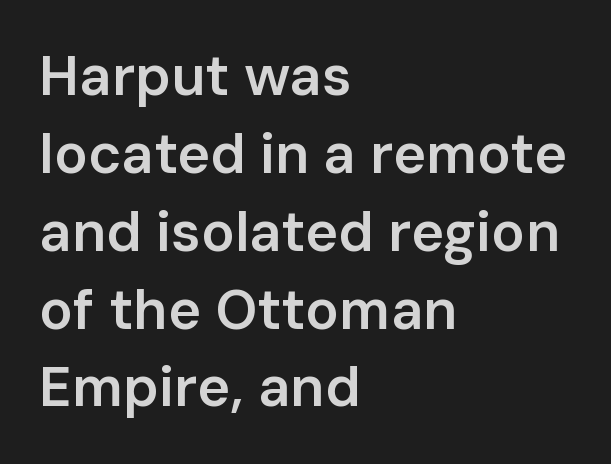
The image shows 56 px semibold sans-serif type, upright; set left-aligned, normal line spacing (1.39x), normal letter spacing, not underlined; low stroke contrast and a medium x-height.
